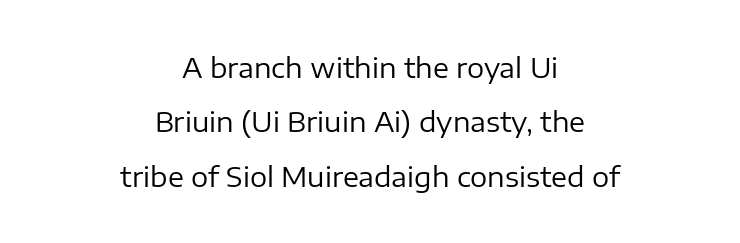
In CSS terms this would be text-align: center. The axis of the letterforms is exactly vertical. Each word holds together tightly as a unit, with standard inter-letter gaps. Whoever set this chose breathing room over compactness in the vertical rhythm. Stroke mass is kept to a normal reading level or below. Letters rest on an invisible, unmarked baseline.
